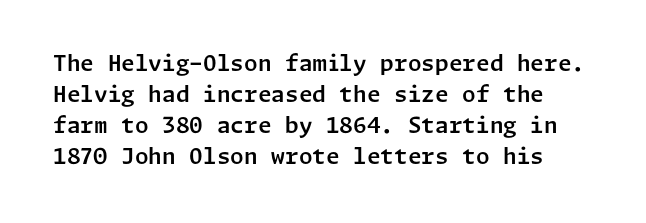
The image shows 22 px text type, upright; set normal line spacing (1.41x), normal letter spacing, not underlined.
